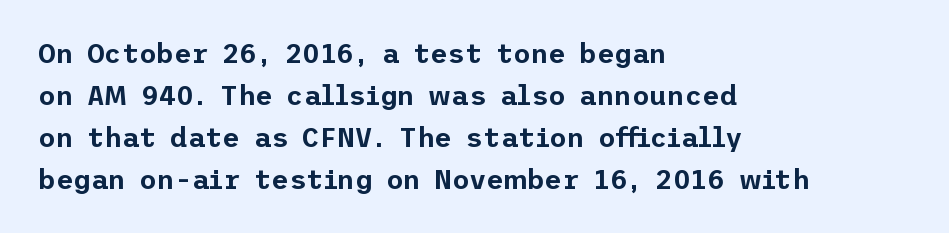
{"italic": "no", "underline": "no", "align": "left", "line_spacing": "normal", "line_spacing_ratio": 1.55, "letter_spacing": "normal", "letter_spacing_em": 0.0, "glyph_px": 27}
